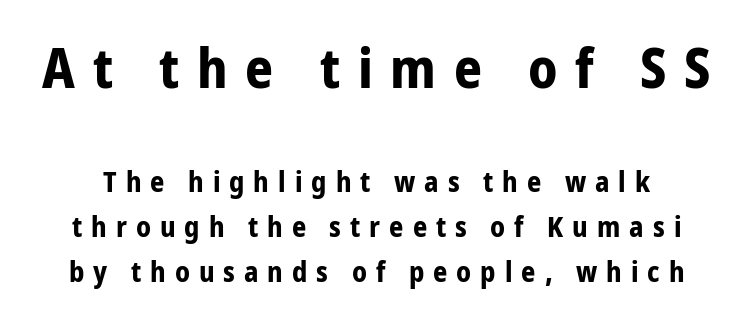
The image shows 55 px bold, condensed sans-serif type, upright; set normal line spacing (1.61x), unusually wide letter spacing (+0.32 em), not underlined; the first (top) block is 1.96x larger; low stroke contrast and a medium x-height.
